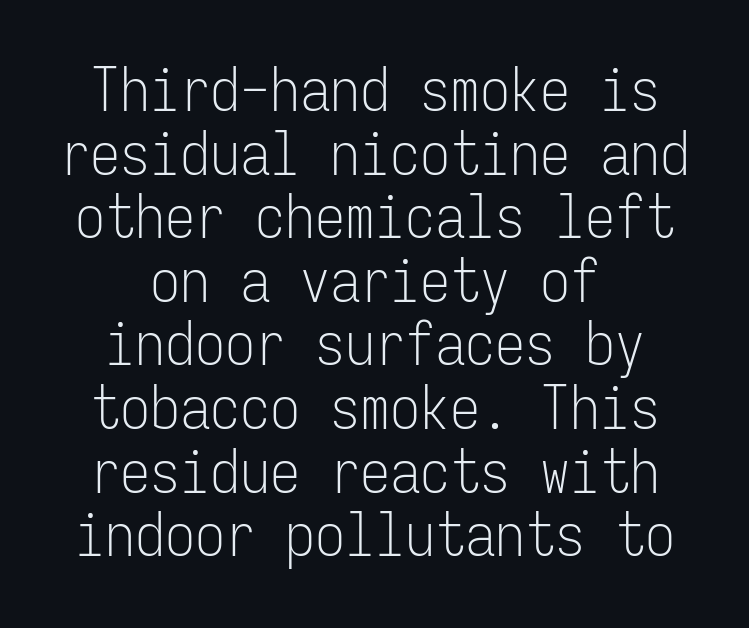
The image shows 60 px light, condensed sans-serif type, upright, monospaced; set centered, tight line spacing (1.06x), normal letter spacing, not underlined; low stroke contrast and a medium x-height.
